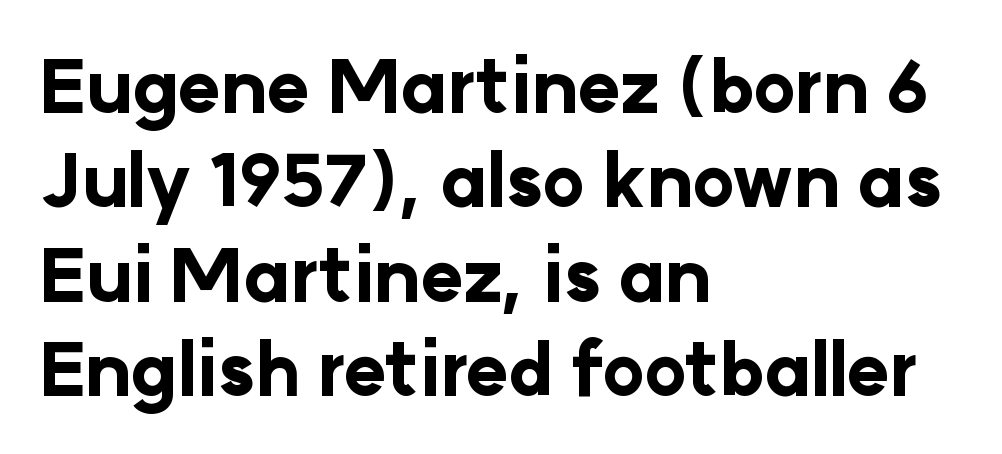
The image shows 72 px bold sans-serif type, upright; set left-aligned, normal line spacing (1.31x), normal letter spacing, not underlined; low stroke contrast and a medium x-height.
